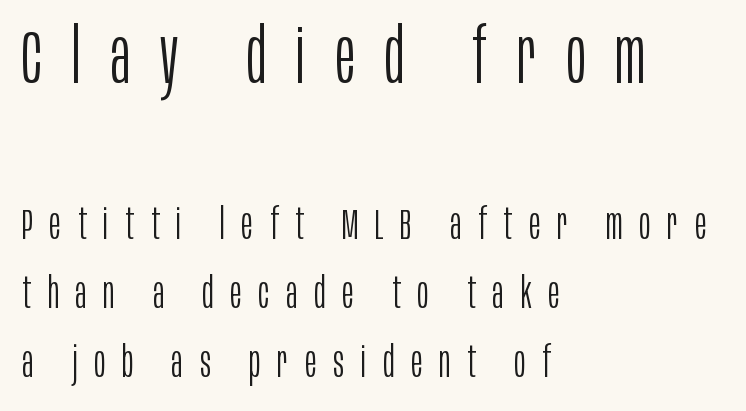
Q: Is the text bold? A: No.
Q: Is the text italic (slanted)? A: No, it is upright.
Q: Is the typeface a serif or a sans-serif typeface? A: Sans-serif.
Q: Is the text underlined? A: No.
Q: How is the paragraph aligned? A: Left-aligned.
Q: Is the spacing between letters normal or unusually wide? A: Unusually wide.
Q: Is the spacing between lines tight, normal or loose? A: Normal.
Q: Which block of text is set in a larger size, the first (top) or the second (bottom)? A: The first (top) one.
Q: Width (condensed, normal, or wide)? A: Condensed.
Q: Stroke contrast? A: Low.
Q: x-height? A: Large.
Q: Monospaced? A: No.
